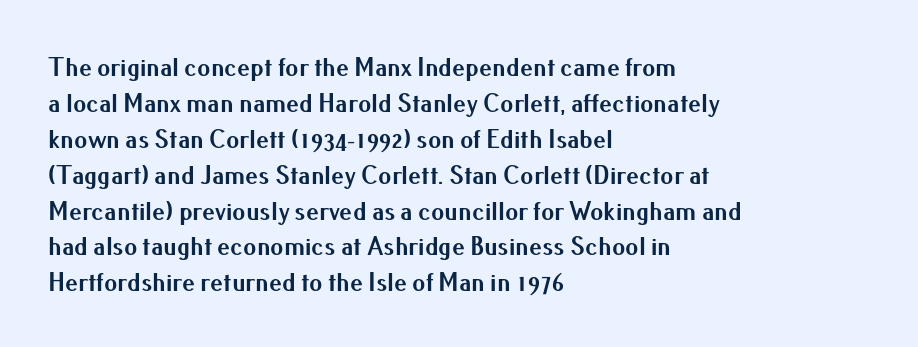
Q: Is the text bold? A: Yes.
Q: Is the text italic (slanted)? A: No, it is upright.
Q: Is the text underlined? A: No.
Q: How is the paragraph aligned? A: Left-aligned.
Q: Is the spacing between letters normal or unusually wide? A: Normal.
Q: Is the spacing between lines tight, normal or loose? A: Normal.
